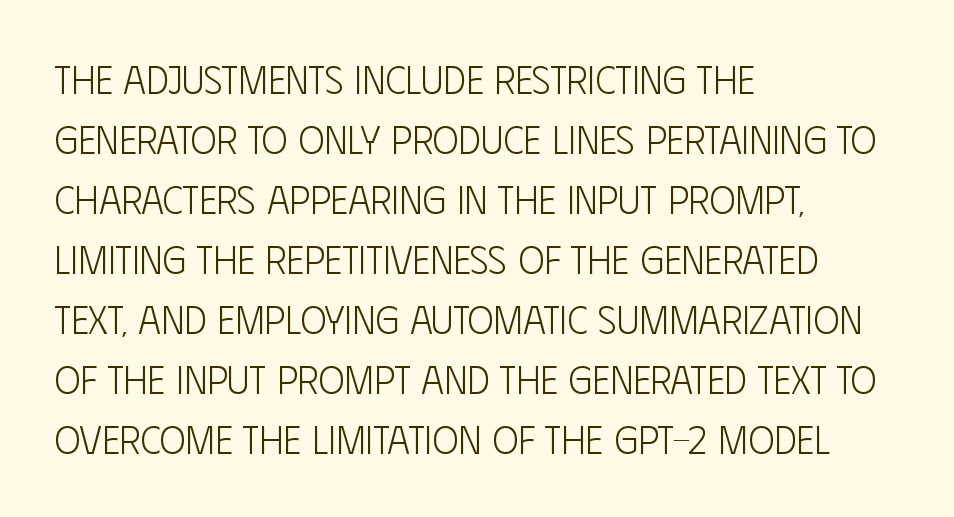
{"serif": "no", "italic": "no", "bold": "no", "weight": "light", "width": "condensed", "stroke_contrast": "low", "x_height": "large", "monospaced": "no", "underline": "no", "align": "left", "line_spacing": "normal", "line_spacing_ratio": 1.54, "letter_spacing": "normal", "letter_spacing_em": 0.0, "glyph_px": 39}
